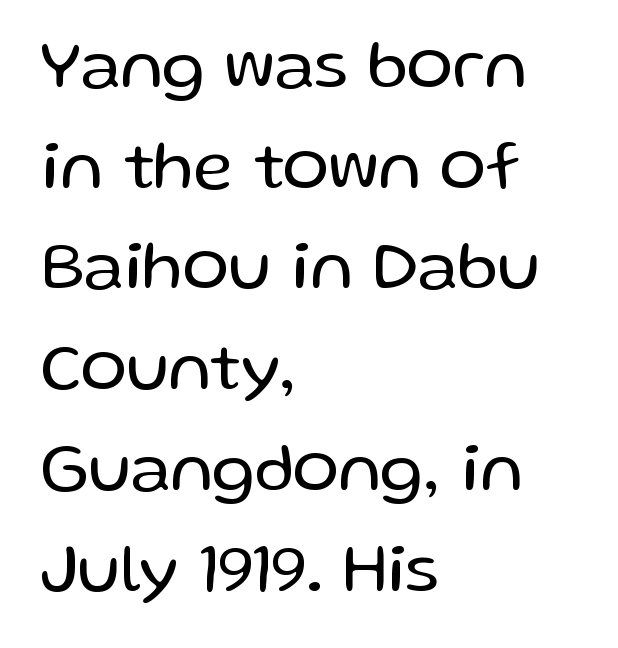
Q: Is the text bold? A: No.
Q: Is the text italic (slanted)? A: No, it is upright.
Q: Is the typeface a serif or a sans-serif typeface? A: Sans-serif.
Q: Is the text underlined? A: No.
Q: How is the paragraph aligned? A: Left-aligned.
Q: Is the spacing between letters normal or unusually wide? A: Normal.
Q: Is the spacing between lines tight, normal or loose? A: Normal.
Q: Width (condensed, normal, or wide)? A: Normal.
Q: Stroke contrast? A: Low.
Q: x-height? A: Medium.
Q: Monospaced? A: No.
